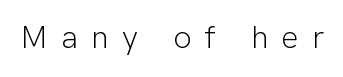
{"serif": "no", "italic": "no", "bold": "no", "weight": "light", "width": "normal", "stroke_contrast": "low", "x_height": "medium", "monospaced": "no", "underline": "no", "letter_spacing": "wide", "letter_spacing_em": 0.42, "glyph_px": 32}
